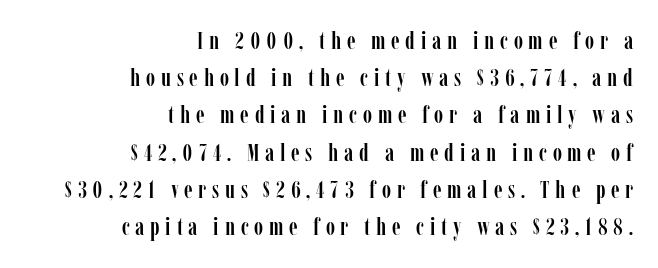
{"italic": "no", "underline": "no", "align": "right", "line_spacing": "normal", "line_spacing_ratio": 1.49, "letter_spacing": "wide", "letter_spacing_em": 0.23, "glyph_px": 25}
